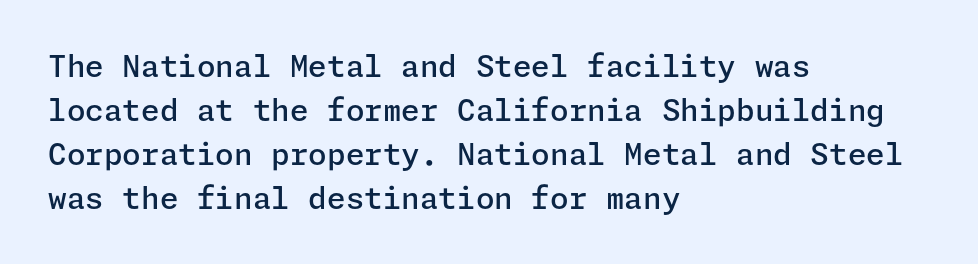
The image shows 30 px semibold sans-serif type, upright; set left-aligned, normal line spacing (1.47x), normal letter spacing, not underlined; low stroke contrast and a medium x-height.
